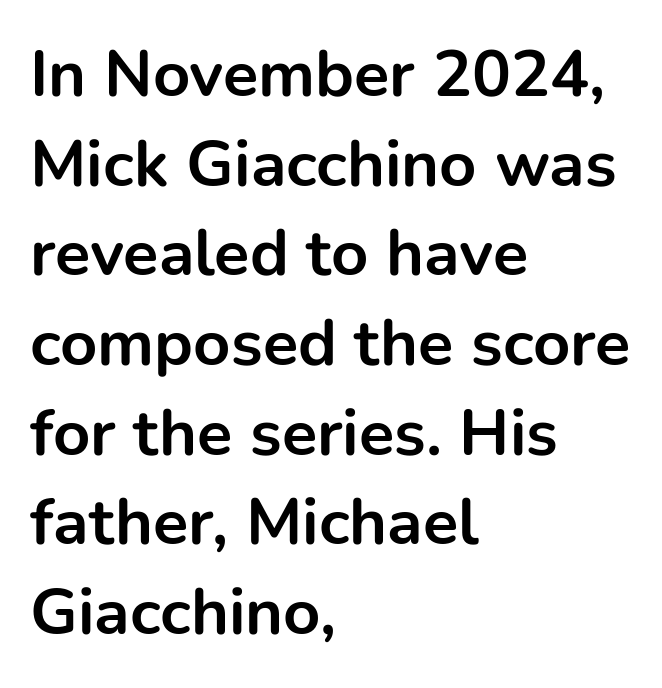
The image shows 65 px bold sans-serif type, upright; set left-aligned, normal line spacing (1.38x), normal letter spacing, not underlined; low stroke contrast and a medium x-height.
